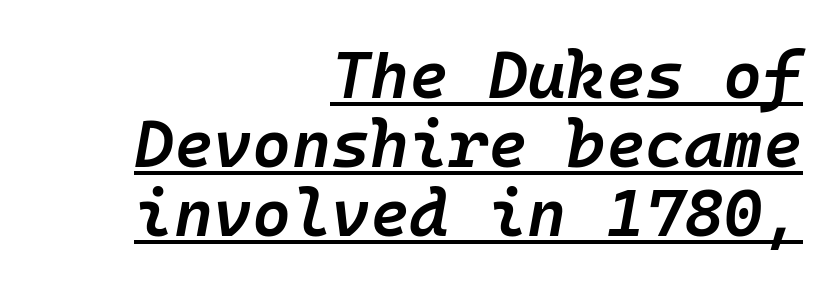
Q: Is the text bold? A: Semi-bold.
Q: Is the text italic (slanted)? A: Yes, it leans right by about 10 degrees.
Q: Is the text underlined? A: Yes.
Q: How is the paragraph aligned? A: Right-aligned.
Q: Is the spacing between letters normal or unusually wide? A: Normal.
Q: Is the spacing between lines tight, normal or loose? A: Tight.
Q: Width (condensed, normal, or wide)? A: Normal.
Q: Stroke contrast? A: Low.
Q: x-height? A: Medium.
Q: Monospaced? A: Yes.
